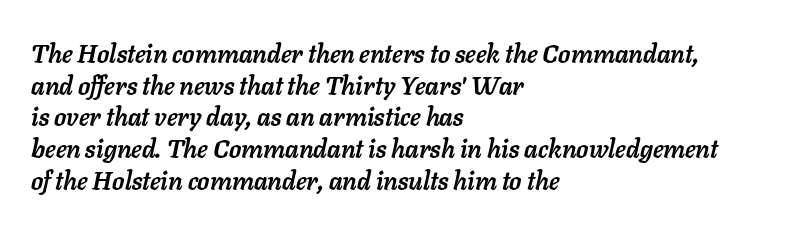
The image shows 25 px bold type, italic (leaning right); set left-aligned, normal line spacing (1.27x), normal letter spacing, not underlined.
